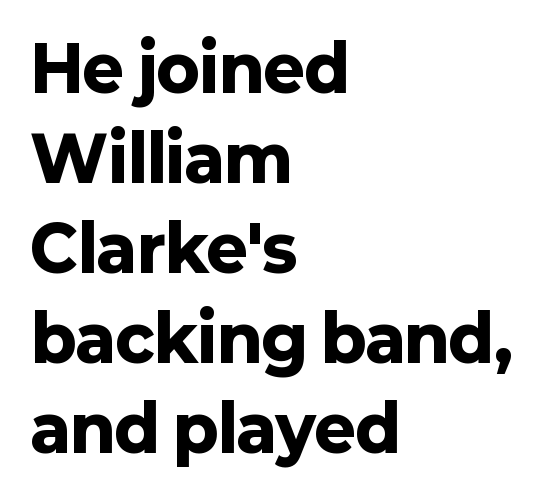
{"serif": "no", "italic": "no", "bold": "yes", "weight": "heavy", "width": "normal", "stroke_contrast": "low", "x_height": "medium", "monospaced": "no", "underline": "no", "align": "left", "line_spacing": "normal", "line_spacing_ratio": 1.43, "letter_spacing": "normal", "letter_spacing_em": 0.0, "glyph_px": 63}
